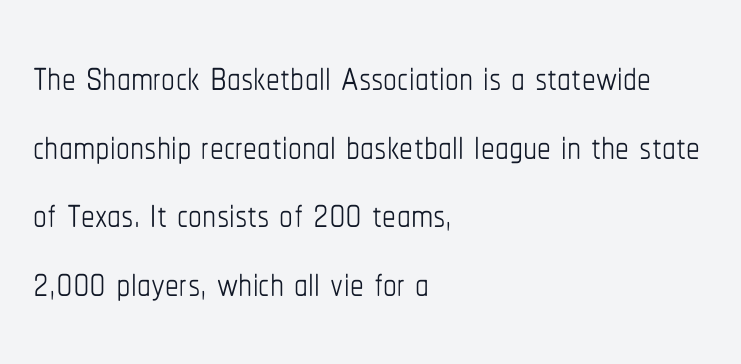
The letterforms sit shoulder to shoulder at normal distance. Lines of text with bare space underneath. Designer's note — italics off, roman on. This is not heavy type; no bold has been used. Regular leading. Notice how the passage keeps a crisp vertical edge on the left only.
